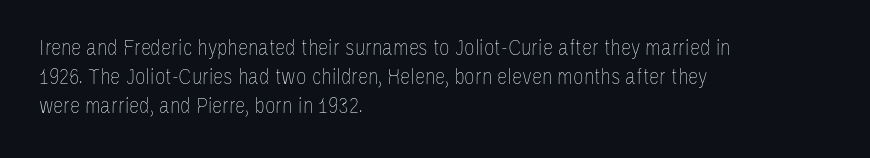
Nothing unusual about the tracking: characters are spaced as the font intends. Caption: multi-line text, flush left, ragged right. How would I describe the line gaps? Plain and ordinary. Unbolded letterforms with no extra heft.
